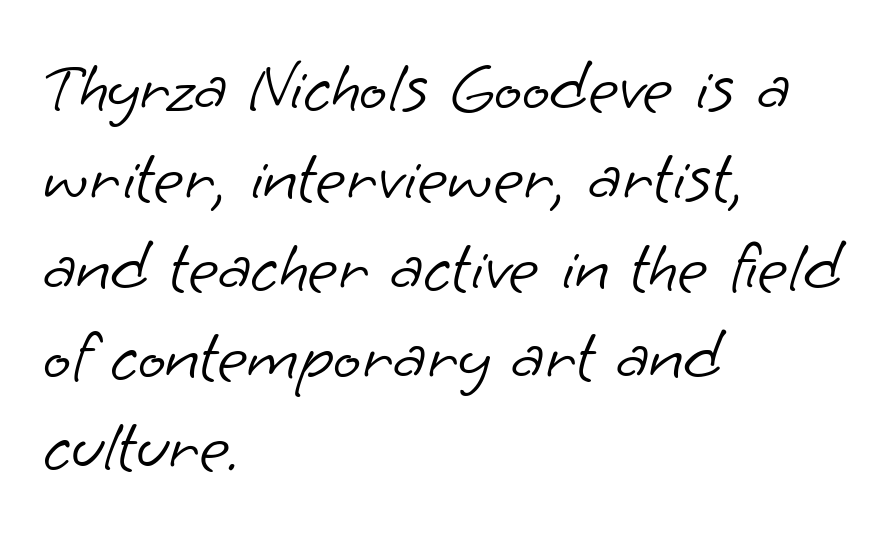
No feet cap the strokes, marking this as sans-serif type. Is this a fixed-width face? No — the glyphs have proportional, varying widths. Characters follow at the spacing the type designer built in. Line beginnings align vertically; line endings do not.
